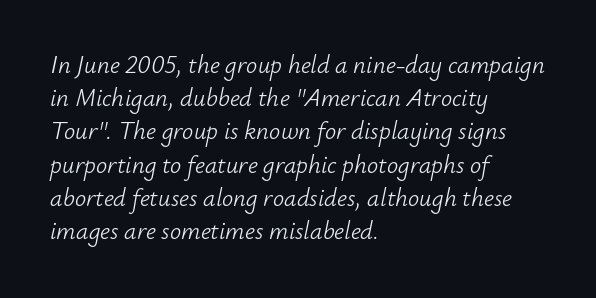
The image shows 25 px text type, italic (leaning right); set left-aligned, normal line spacing (1.33x), normal letter spacing, not underlined.
